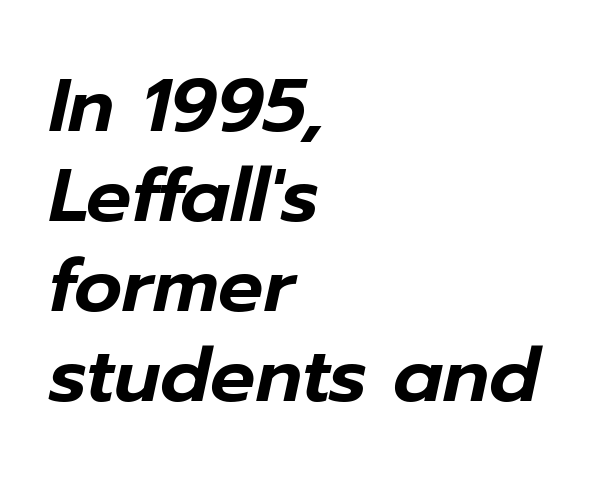
Clear beneath every line of the passage. Where is the straight margin? On the left. Slanted lettering throughout. Spacing verdict: proportional, widths tailored to each character. Caption: standard tracking, unaltered.
